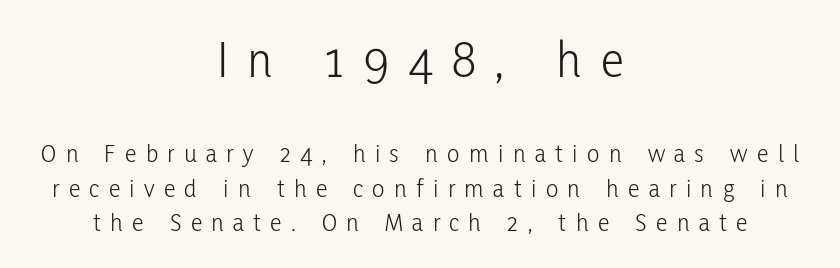
Look at the glyph heights: the upper group is clearly the bigger setting. Is this a heavy cut? Hardly; it is regular or lighter. Style check: upright. Here the designer chose a conventional face with non-uniform glyph widths.
